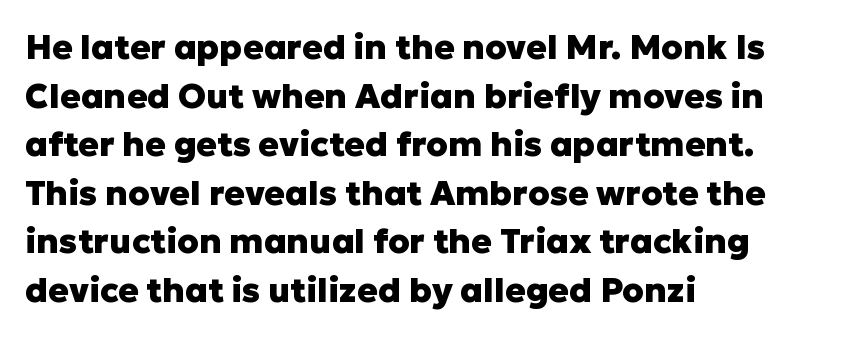
{"serif": "no", "italic": "no", "bold": "yes", "weight": "heavy", "width": "normal", "stroke_contrast": "low", "x_height": "medium", "monospaced": "no", "underline": "no", "align": "left", "line_spacing": "normal", "line_spacing_ratio": 1.43, "letter_spacing": "normal", "letter_spacing_em": 0.0, "glyph_px": 34}
